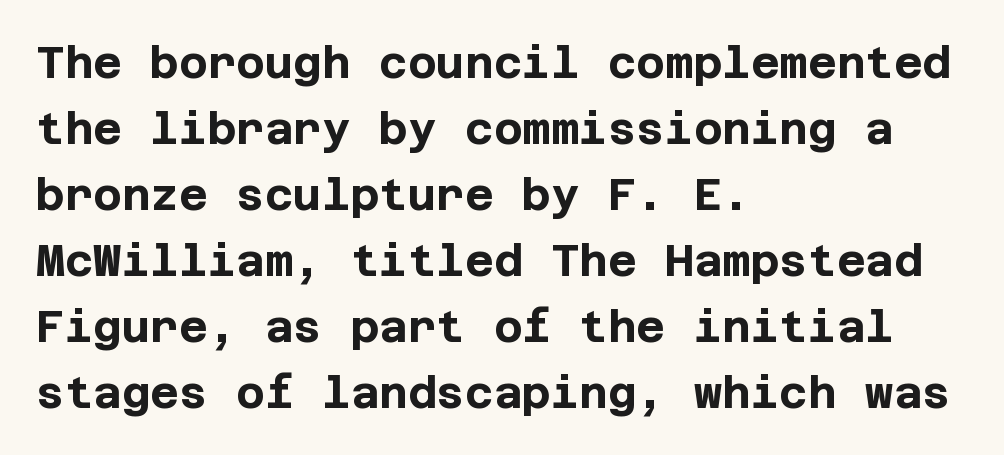
The image shows 44 px bold sans-serif type, upright; set left-aligned, normal line spacing (1.5x), normal letter spacing, not underlined; low stroke contrast and a large x-height.
